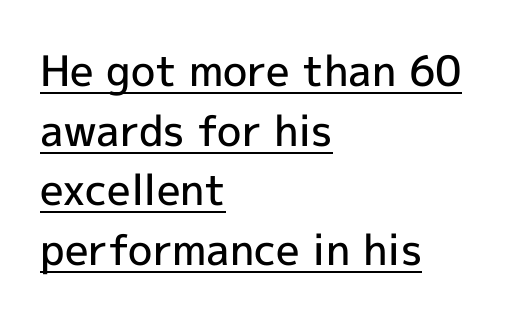
The image shows 42 px semibold sans-serif type, upright; set left-aligned, normal line spacing (1.42x), normal letter spacing, underlined; a medium x-height.
